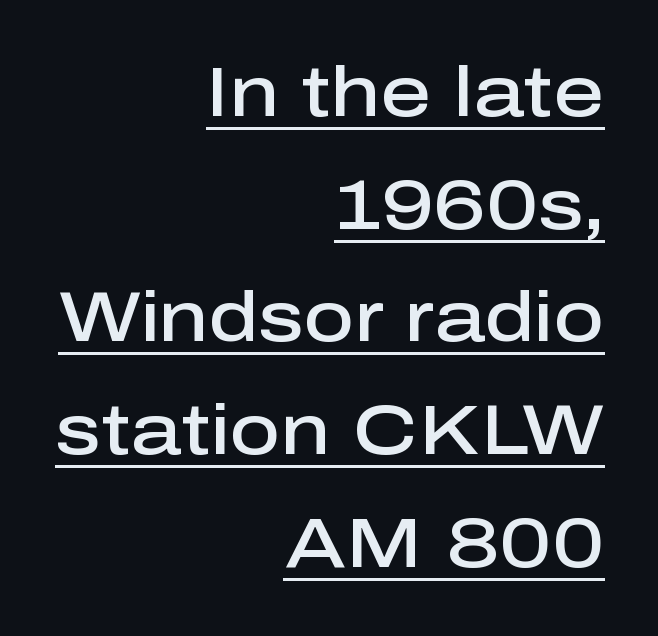
The image shows 70 px semibold sans-serif type, upright; set right-aligned, normal line spacing (1.61x), normal letter spacing, underlined; low stroke contrast and a medium x-height.
